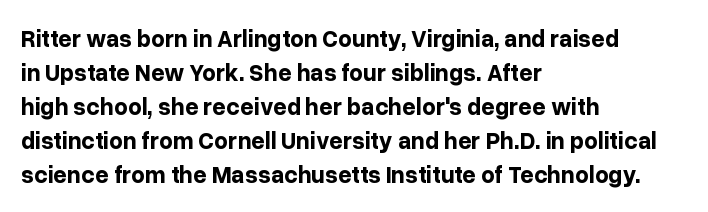
The passage shown stacks its lines at a standard gap. These lines keep a tight, regular rhythm from letter to letter. Descenders hang freely into open space. The sample has been set heavy, in full bold. Leftover space on each line is placed entirely after the last word. Nope, not italic — everything's standing straight.
